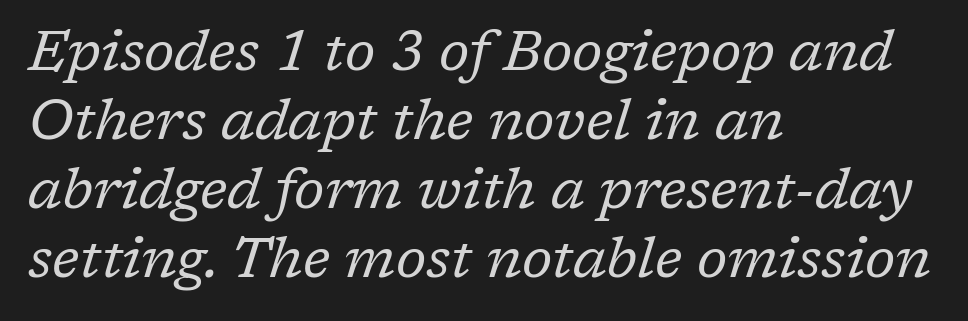
Is the letter spacing exaggerated? No — it looks like the ordinary default. Which margin do the lines hug? The left one — the right edge is uneven. Anything drawn beneath the words? Only blank space. Bold? No — there's no thickening of the strokes. Are there feet on the stems? There are — it's a serif. Think of a printed novel: that variable character pitch is what you see here.
